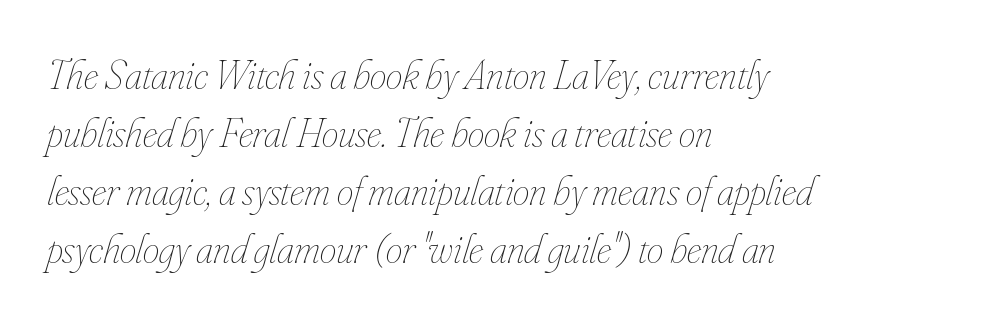
The image shows 42 px thin, condensed type, italic (leaning right); set left-aligned, normal line spacing (1.38x), normal letter spacing, not underlined; low stroke contrast and a small x-height.
